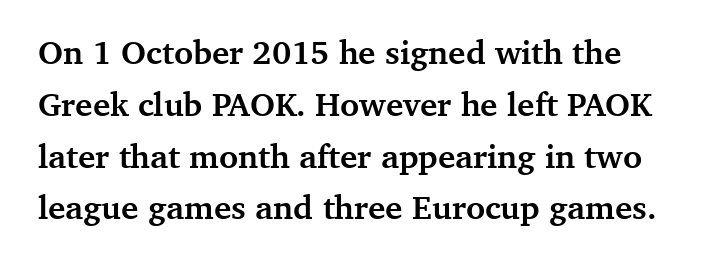
Q: Is the text bold? A: Yes.
Q: Is the text italic (slanted)? A: No, it is upright.
Q: Is the typeface a serif or a sans-serif typeface? A: Serif.
Q: Is the text underlined? A: No.
Q: Is the spacing between letters normal or unusually wide? A: Normal.
Q: Is the spacing between lines tight, normal or loose? A: Normal.
Q: Width (condensed, normal, or wide)? A: Normal.
Q: Stroke contrast? A: Medium.
Q: x-height? A: Medium.
Q: Monospaced? A: No.
